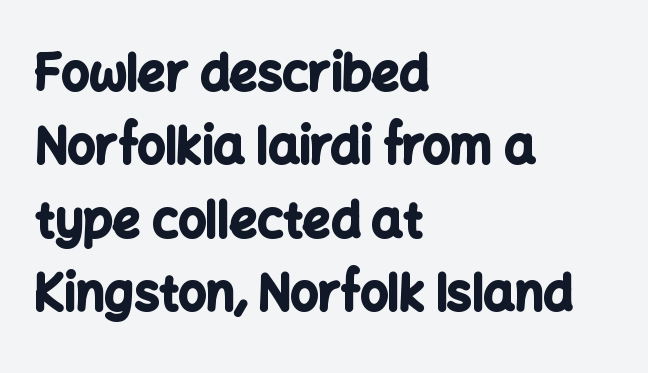
Q: Is the text bold? A: Yes.
Q: Is the text italic (slanted)? A: No, it is upright.
Q: Is the typeface a serif or a sans-serif typeface? A: Sans-serif.
Q: Is the text underlined? A: No.
Q: How is the paragraph aligned? A: Left-aligned.
Q: Is the spacing between letters normal or unusually wide? A: Normal.
Q: Is the spacing between lines tight, normal or loose? A: Normal.
Q: Width (condensed, normal, or wide)? A: Normal.
Q: Stroke contrast? A: Low.
Q: x-height? A: Medium.
Q: Monospaced? A: No.
